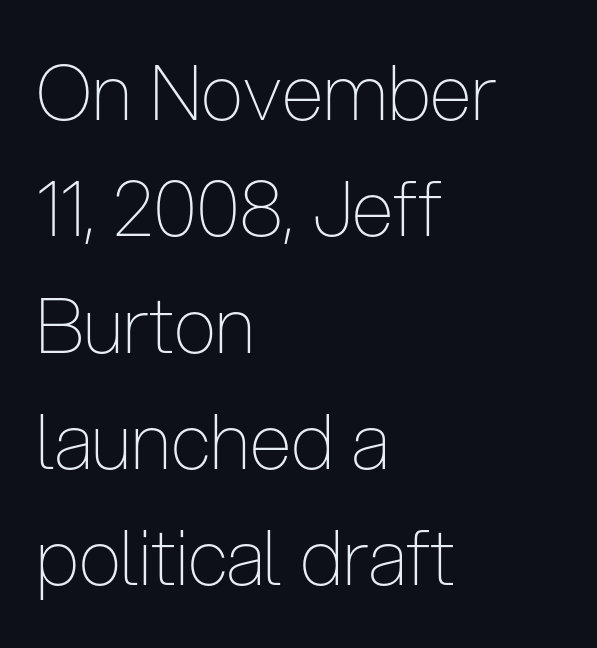
Q: Is the text bold? A: No.
Q: Is the text italic (slanted)? A: No, it is upright.
Q: Is the typeface a serif or a sans-serif typeface? A: Sans-serif.
Q: Is the text underlined? A: No.
Q: How is the paragraph aligned? A: Left-aligned.
Q: Is the spacing between letters normal or unusually wide? A: Normal.
Q: Is the spacing between lines tight, normal or loose? A: Normal.
Q: Width (condensed, normal, or wide)? A: Condensed.
Q: Stroke contrast? A: Low.
Q: x-height? A: Medium.
Q: Monospaced? A: No.
